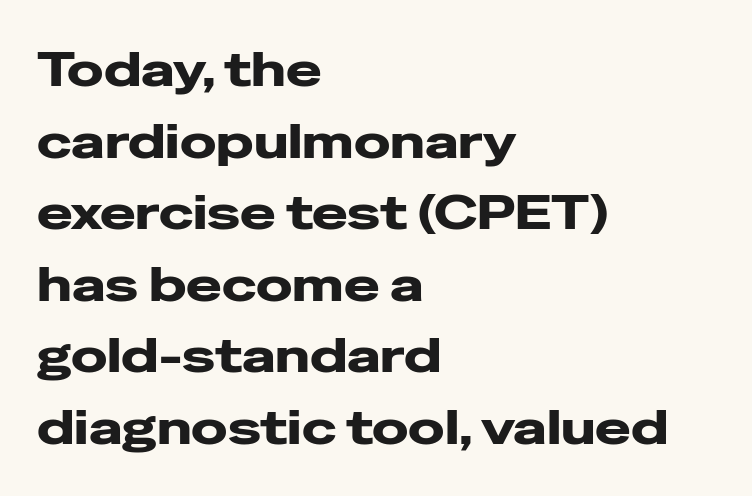
The image shows 48 px wide sans-serif type, upright; set left-aligned, normal line spacing (1.49x), normal letter spacing, not underlined; low stroke contrast and a medium x-height.
